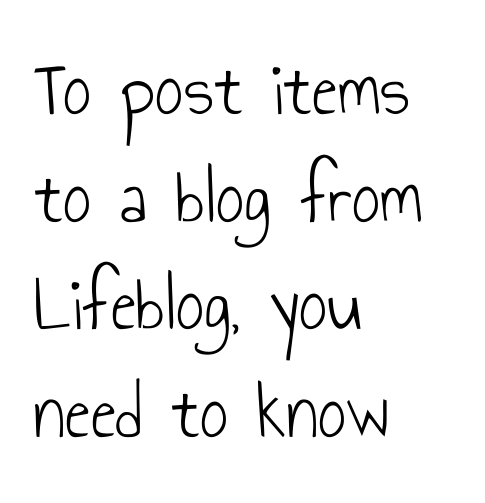
{"serif": "no", "italic": "no", "bold": "no", "weight": "light", "width": "condensed", "stroke_contrast": "low", "x_height": "small", "monospaced": "no", "underline": "no", "align": "left", "line_spacing": "normal", "line_spacing_ratio": 1.38, "letter_spacing": "normal", "letter_spacing_em": 0.0, "glyph_px": 78}
